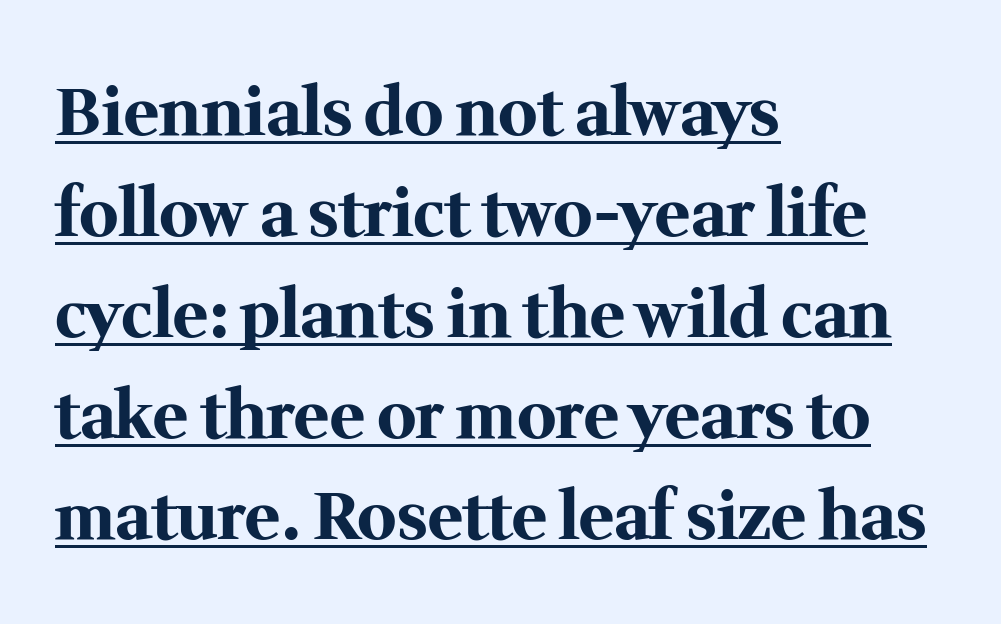
The image shows 66 px bold serif type, upright; set left-aligned, normal line spacing (1.53x), normal letter spacing, underlined; medium stroke contrast and a medium x-height.
